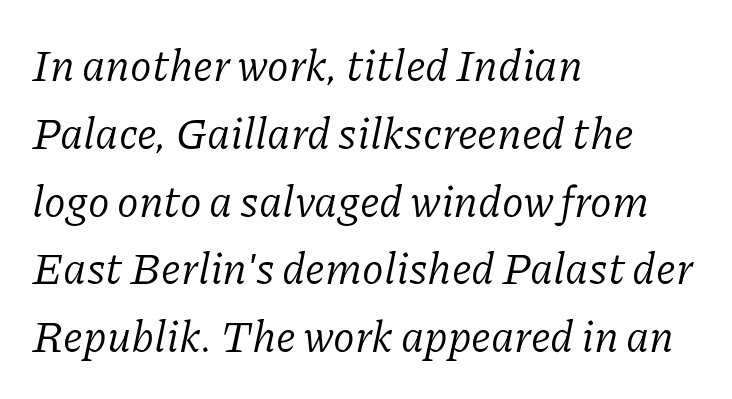
The image shows 44 px regular-weight serif type, italic (leaning right); set left-aligned, normal line spacing (1.54x), normal letter spacing, not underlined; low stroke contrast and a medium x-height.
